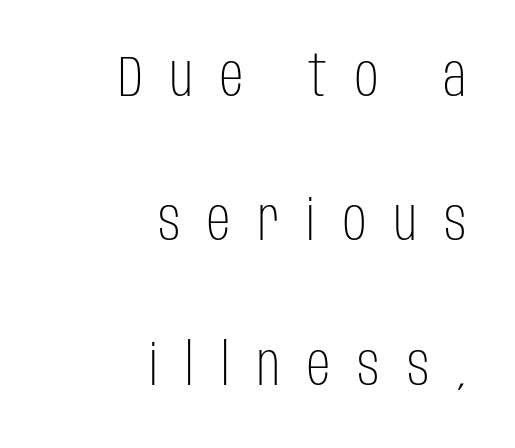
{"serif": "no", "italic": "no", "bold": "no", "weight": "light", "width": "condensed", "stroke_contrast": "low", "x_height": "large", "monospaced": "no", "underline": "no", "align": "right", "line_spacing": "loose", "line_spacing_ratio": 2.49, "letter_spacing": "wide", "letter_spacing_em": 0.47, "glyph_px": 58}
